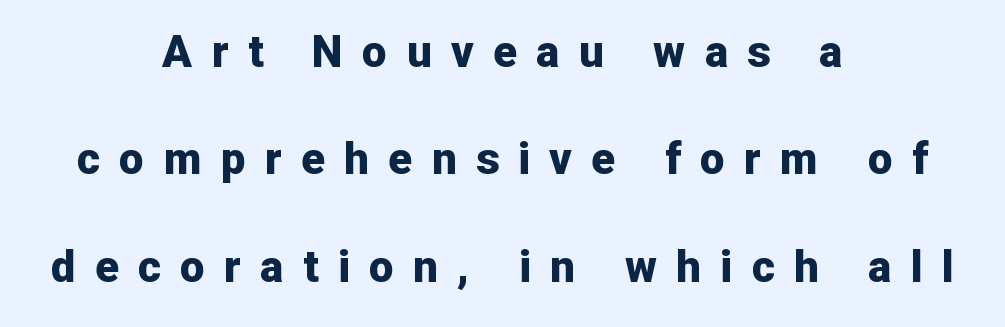
The image shows 44 px bold sans-serif type, upright; set centered, loose line spacing (2.44x), unusually wide letter spacing (+0.44 em), not underlined; low stroke contrast and a medium x-height.
